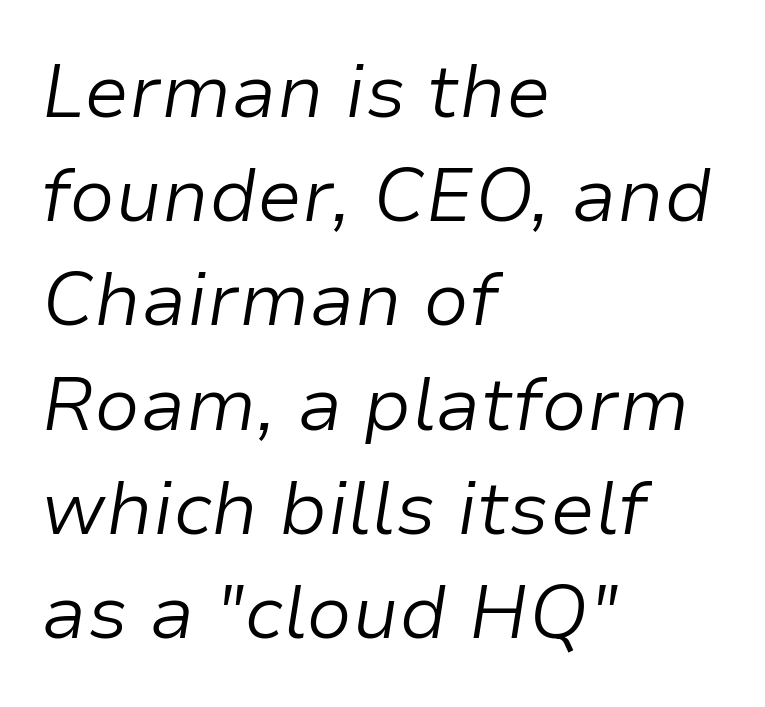
Q: Is the text bold? A: No.
Q: Is the text italic (slanted)? A: Yes, it leans right by about 9 degrees.
Q: Is the text underlined? A: No.
Q: How is the paragraph aligned? A: Left-aligned.
Q: Is the spacing between letters normal or unusually wide? A: Normal.
Q: Is the spacing between lines tight, normal or loose? A: Normal.
Q: Width (condensed, normal, or wide)? A: Normal.
Q: Stroke contrast? A: Low.
Q: x-height? A: Medium.
Q: Monospaced? A: No.
